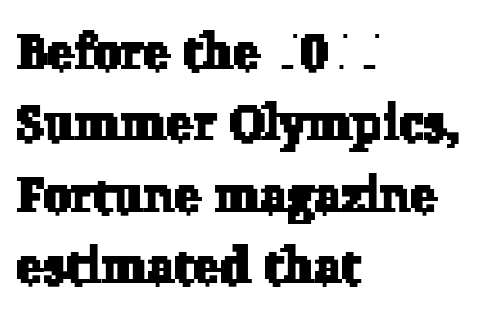
{"serif": "yes", "width": "normal", "stroke_contrast": "low", "x_height": "medium", "monospaced": "no", "underline": "no", "align": "left", "line_spacing": "normal", "line_spacing_ratio": 1.43, "letter_spacing": "normal", "letter_spacing_em": 0.0, "glyph_px": 50}
